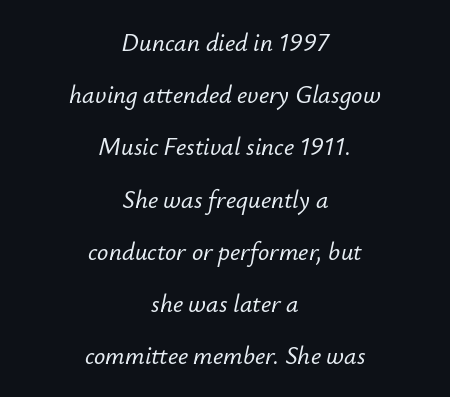
The image shows 25 px text type, italic (leaning right); set centered, loose line spacing (2.09x), normal letter spacing, not underlined.
